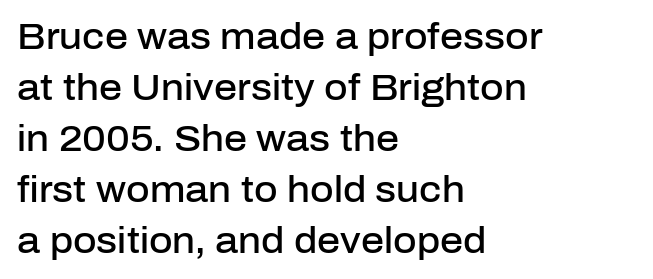
Q: Is the text bold? A: Semi-bold.
Q: Is the text italic (slanted)? A: No, it is upright.
Q: Is the typeface a serif or a sans-serif typeface? A: Sans-serif.
Q: Is the text underlined? A: No.
Q: How is the paragraph aligned? A: Left-aligned.
Q: Is the spacing between letters normal or unusually wide? A: Normal.
Q: Is the spacing between lines tight, normal or loose? A: Normal.
Q: Width (condensed, normal, or wide)? A: Normal.
Q: Stroke contrast? A: Low.
Q: x-height? A: Medium.
Q: Monospaced? A: No.
